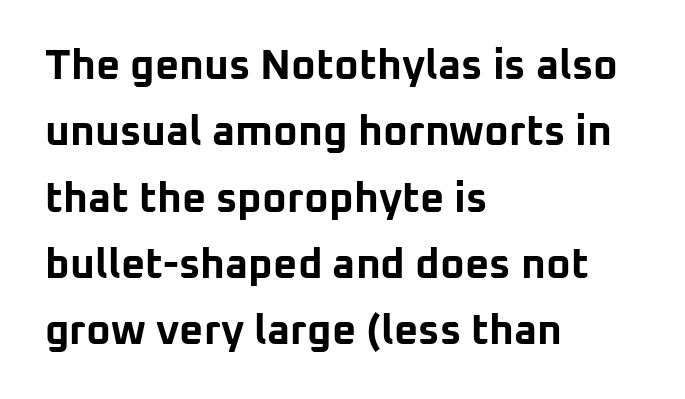
The image shows 42 px bold sans-serif type, upright; set left-aligned, normal line spacing (1.58x), normal letter spacing, not underlined; low stroke contrast and a medium x-height.
